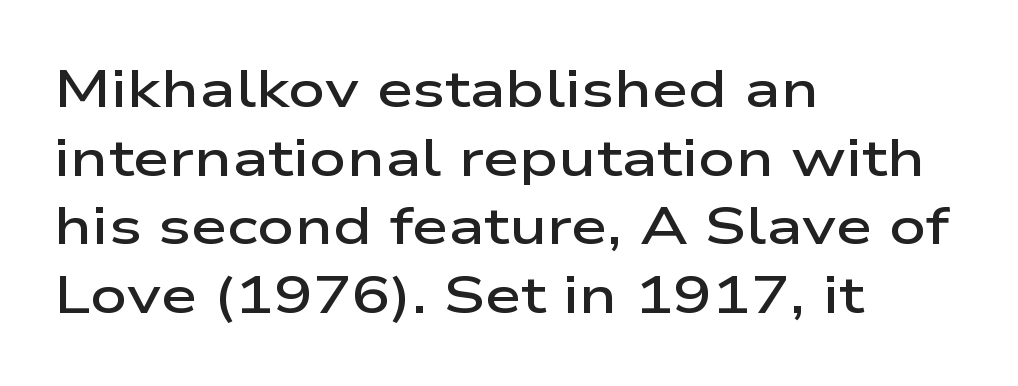
The image shows 52 px semibold, wide sans-serif type, upright; set left-aligned, normal line spacing (1.32x), normal letter spacing, not underlined; low stroke contrast and a medium x-height.
